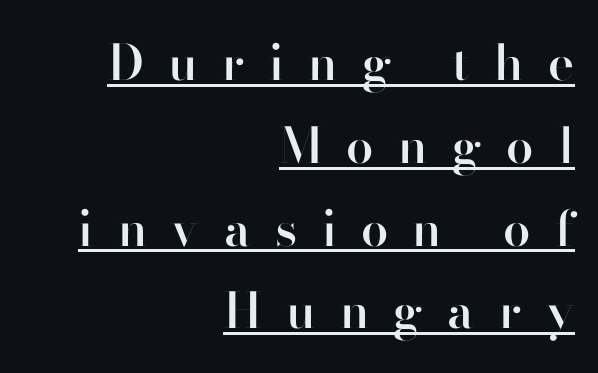
Each line ends at the same right margin while the left side varies. Style check: upright. There is plenty of visible air inserted between adjacent glyphs. Honestly, the row spacing looks completely unremarkable.
